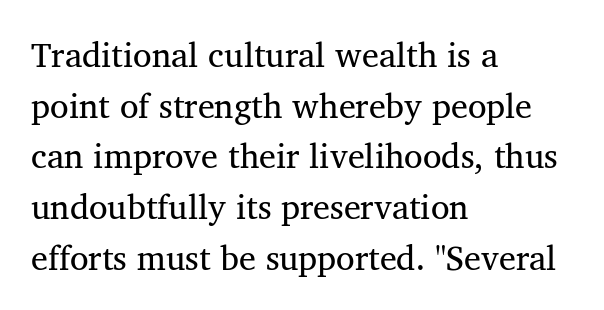
Q: Is the text bold? A: No.
Q: Is the text italic (slanted)? A: No, it is upright.
Q: Is the typeface a serif or a sans-serif typeface? A: Serif.
Q: Is the text underlined? A: No.
Q: How is the paragraph aligned? A: Left-aligned.
Q: Is the spacing between letters normal or unusually wide? A: Normal.
Q: Is the spacing between lines tight, normal or loose? A: Normal.
Q: Width (condensed, normal, or wide)? A: Normal.
Q: Stroke contrast? A: Medium.
Q: x-height? A: Medium.
Q: Monospaced? A: No.
